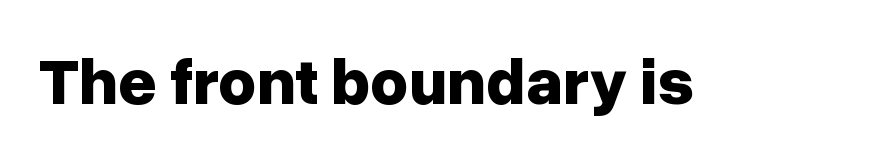
Q: Is the text bold? A: Yes.
Q: Is the text italic (slanted)? A: No, it is upright.
Q: Is the typeface a serif or a sans-serif typeface? A: Sans-serif.
Q: Is the text underlined? A: No.
Q: Is the spacing between letters normal or unusually wide? A: Normal.
Q: Width (condensed, normal, or wide)? A: Normal.
Q: Stroke contrast? A: Low.
Q: x-height? A: Medium.
Q: Monospaced? A: No.
